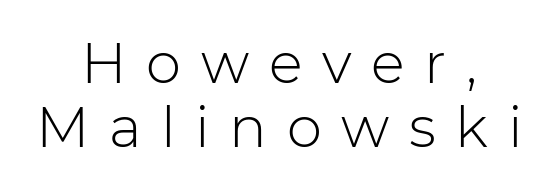
Posture: straight, roman, zero tilt. Descenders are the only things crossing below the line. There is plenty of visible air inserted between adjacent glyphs. The block of text is dense from top to bottom, with scant space between rows.
